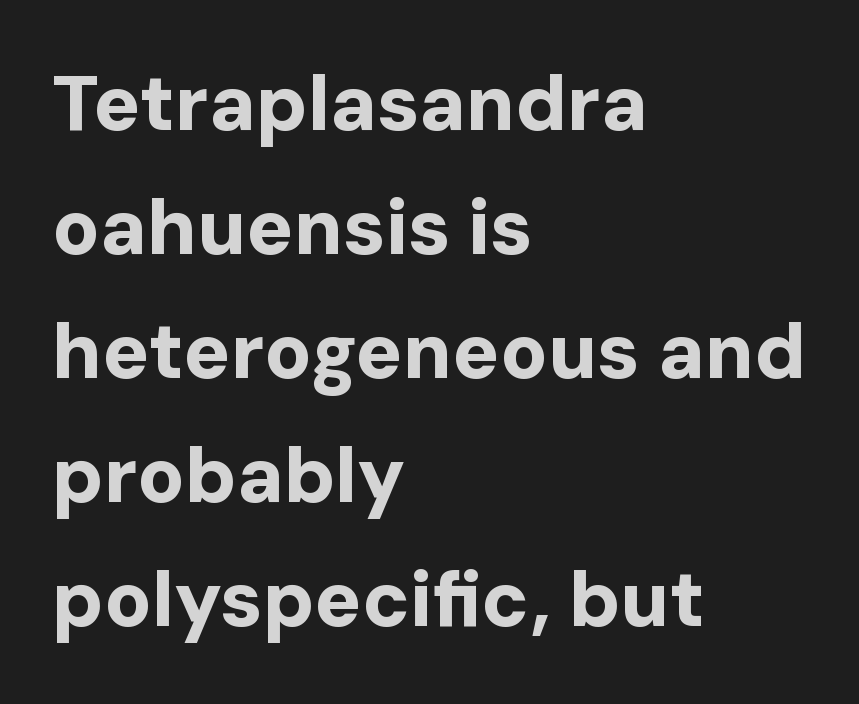
Q: Is the text bold? A: Yes.
Q: Is the text italic (slanted)? A: No, it is upright.
Q: Is the typeface a serif or a sans-serif typeface? A: Sans-serif.
Q: Is the text underlined? A: No.
Q: How is the paragraph aligned? A: Left-aligned.
Q: Is the spacing between letters normal or unusually wide? A: Normal.
Q: Is the spacing between lines tight, normal or loose? A: Normal.
Q: Width (condensed, normal, or wide)? A: Normal.
Q: Stroke contrast? A: Low.
Q: x-height? A: Medium.
Q: Monospaced? A: No.
